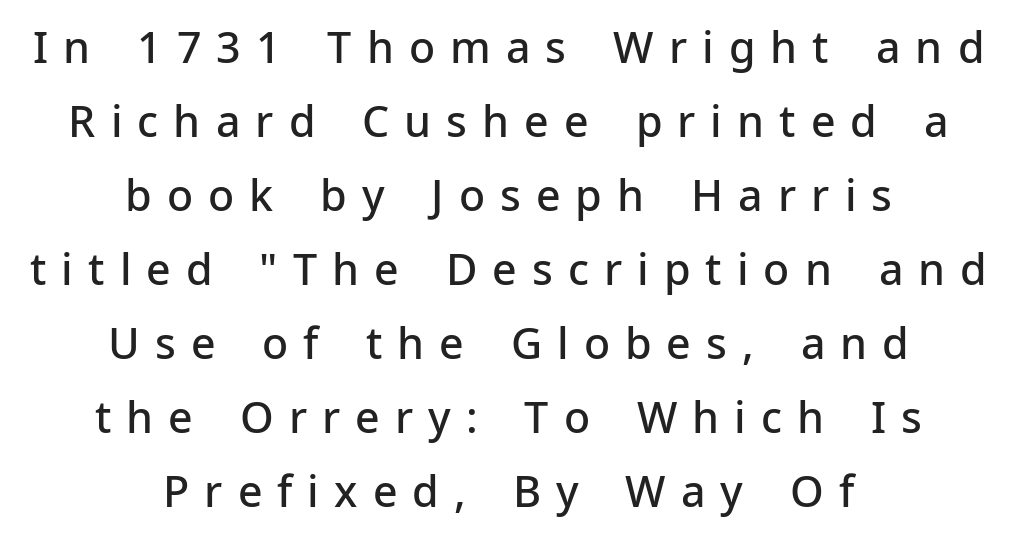
The image shows 43 px semibold sans-serif type, upright; set centered, line spacing 1.72x, unusually wide letter spacing (+0.35 em), not underlined; low stroke contrast and a medium x-height.
